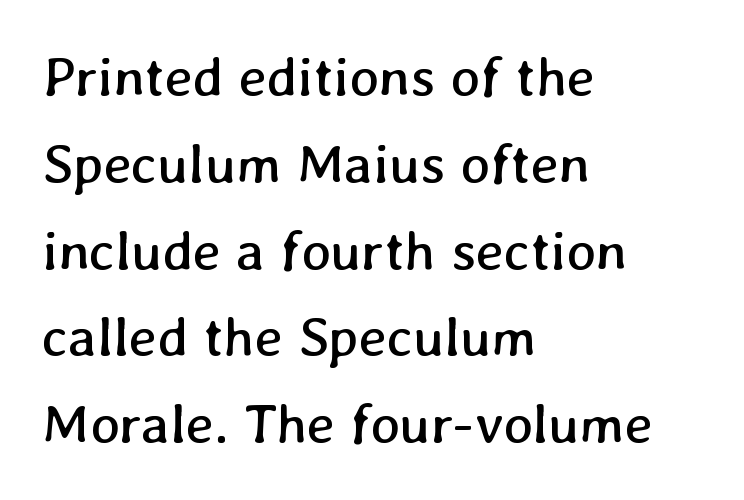
{"bold": "no", "weight": "regular", "width": "normal", "stroke_contrast": "low", "x_height": "medium", "monospaced": "no", "underline": "no", "align": "left", "line_spacing": "normal", "line_spacing_ratio": 1.55, "letter_spacing": "normal", "letter_spacing_em": 0.0, "glyph_px": 56}
